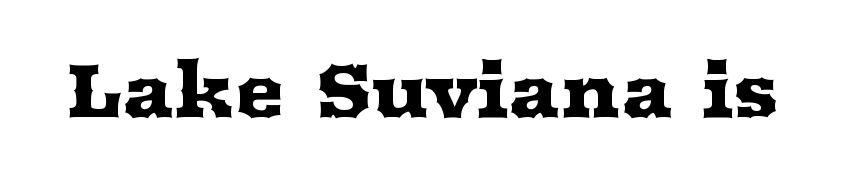
The image shows 75 px wide serif type, upright; set normal letter spacing, not underlined; medium stroke contrast and a medium x-height.
